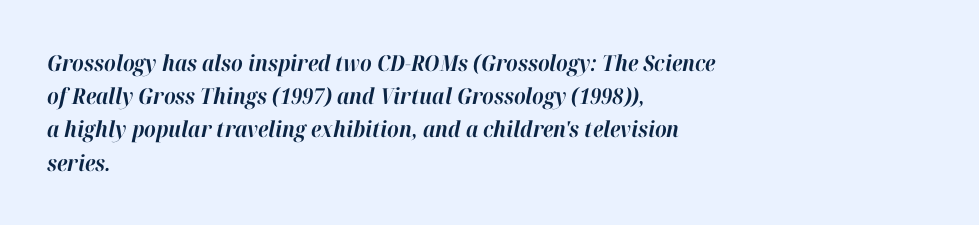
Q: Is the text bold? A: Yes.
Q: Is the text italic (slanted)? A: Yes, it leans right by about 12 degrees.
Q: Is the text underlined? A: No.
Q: How is the paragraph aligned? A: Left-aligned.
Q: Is the spacing between letters normal or unusually wide? A: Normal.
Q: Is the spacing between lines tight, normal or loose? A: Normal.
